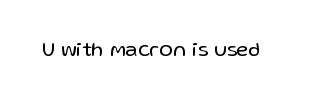
Q: Is the text bold? A: No.
Q: Is the text italic (slanted)? A: No, it is upright.
Q: Is the text underlined? A: No.
Q: Is the spacing between letters normal or unusually wide? A: Normal.
